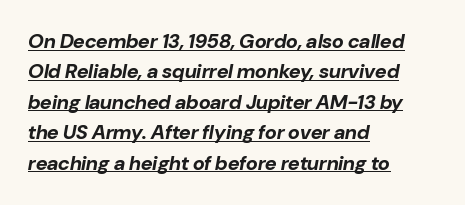
Q: Is the text bold? A: Yes.
Q: Is the text italic (slanted)? A: Yes, it leans right by about 10 degrees.
Q: Is the text underlined? A: Yes.
Q: How is the paragraph aligned? A: Left-aligned.
Q: Is the spacing between letters normal or unusually wide? A: Normal.
Q: Is the spacing between lines tight, normal or loose? A: Normal.
